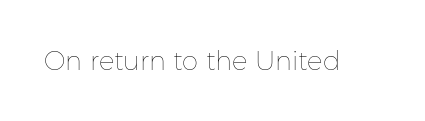
The image shows 26 px text type, upright; set normal letter spacing, not underlined.
